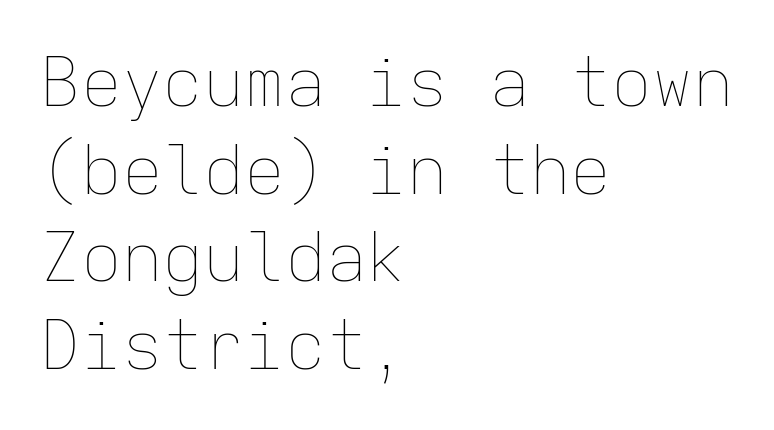
{"italic": "no", "bold": "no", "weight": "thin", "width": "normal", "stroke_contrast": "low", "x_height": "medium", "monospaced": "yes", "underline": "no", "align": "left", "line_spacing": "normal", "line_spacing_ratio": 1.29, "letter_spacing": "normal", "letter_spacing_em": 0.0, "glyph_px": 68}
